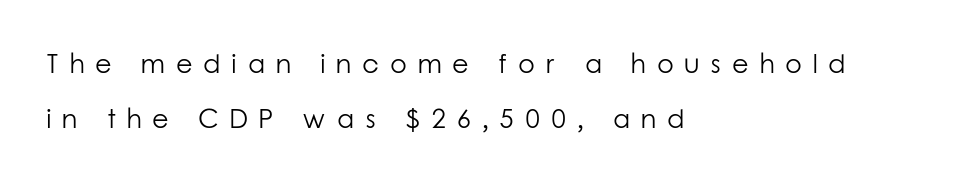
{"italic": "no", "bold": "no", "underline": "no", "align": "left", "line_spacing": "loose", "line_spacing_ratio": 2.05, "letter_spacing": "wide", "letter_spacing_em": 0.4, "glyph_px": 27}
